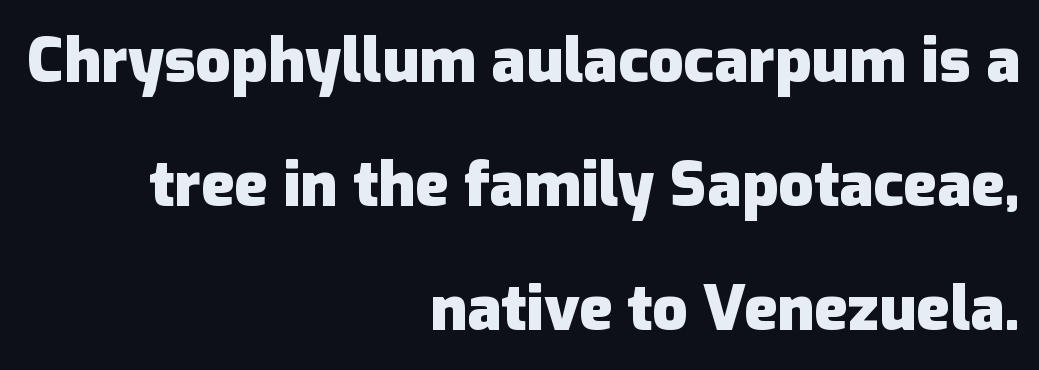
Pretty heavy lettering here — definitely bold. No italicization has been applied; the sample stays upright. Underlining? Definitely not there. Nope, no serifs anywhere on these letters. Proportional: the letters do not fall into vertical columns.
